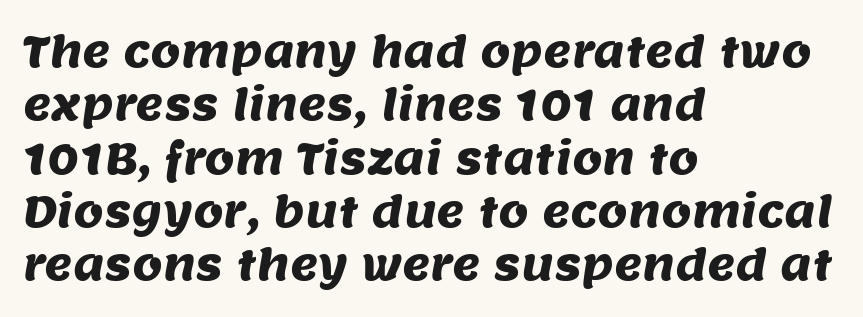
Look at the tracking — it's just the regular setting, nothing added. Underline: absent. The compositor pushed each line to the left boundary. Looks like regular typesetting: each glyph gets only the width it needs. Are there feet on the stems? There aren't — it's a sans.
